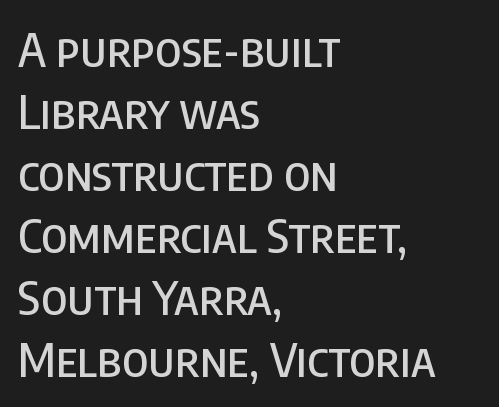
Q: Is the text italic (slanted)? A: No, it is upright.
Q: Is the typeface a serif or a sans-serif typeface? A: Sans-serif.
Q: Is the text underlined? A: No.
Q: How is the paragraph aligned? A: Left-aligned.
Q: Is the spacing between letters normal or unusually wide? A: Normal.
Q: Is the spacing between lines tight, normal or loose? A: Normal.
Q: Width (condensed, normal, or wide)? A: Condensed.
Q: Stroke contrast? A: Low.
Q: x-height? A: Large.
Q: Monospaced? A: No.
